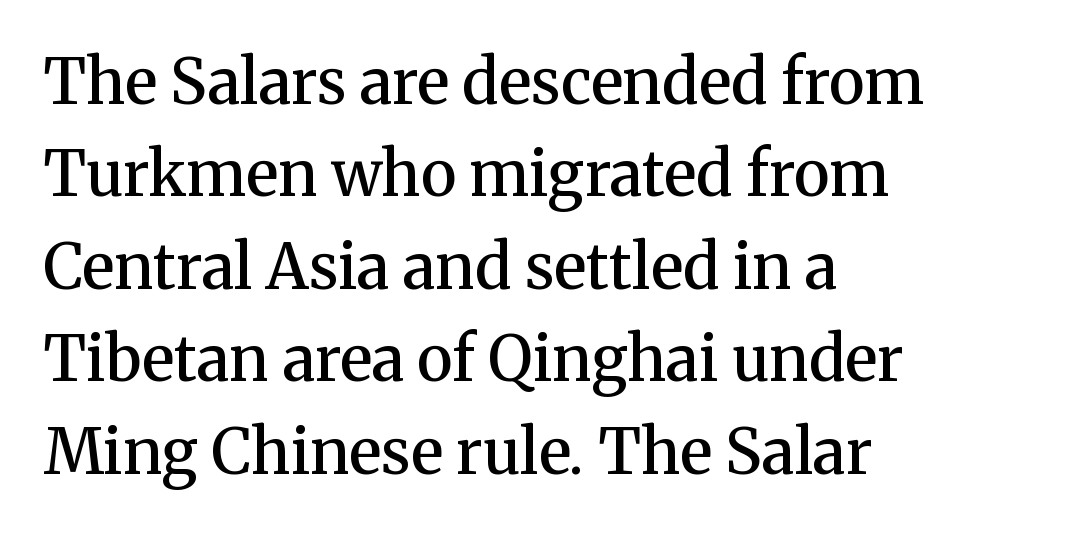
{"serif": "yes", "italic": "no", "bold": "semi", "weight": "semibold", "width": "normal", "stroke_contrast": "medium", "x_height": "medium", "monospaced": "no", "underline": "no", "align": "left", "line_spacing": "normal", "line_spacing_ratio": 1.49, "letter_spacing": "normal", "letter_spacing_em": 0.0, "glyph_px": 62}
